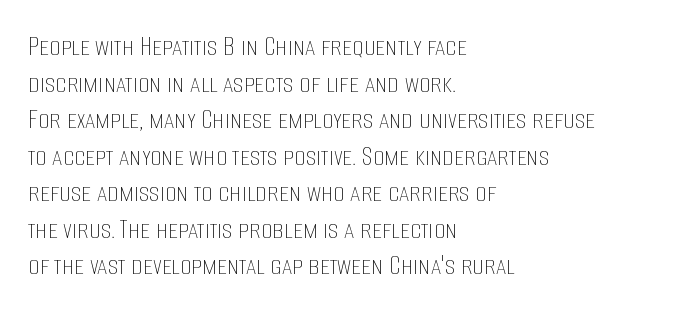
The image shows 29 px thin, condensed type, upright; set left-aligned, normal line spacing (1.26x), normal letter spacing, not underlined; low stroke contrast and a large x-height.
